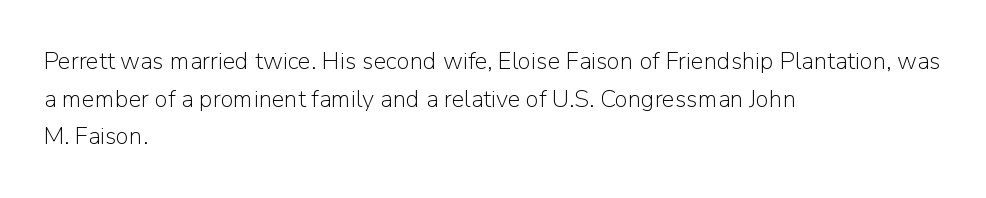
The image shows 24 px text type, upright; set left-aligned, normal line spacing (1.57x), normal letter spacing, not underlined.
